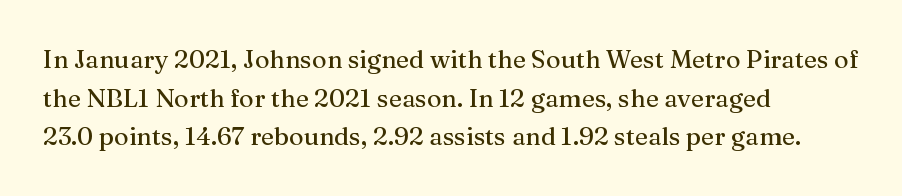
The image shows 25 px text type, upright; set left-aligned, normal line spacing (1.55x), normal letter spacing, not underlined.
